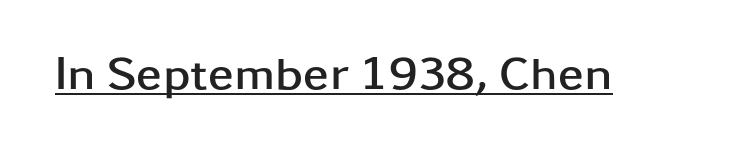
{"serif": "no", "italic": "no", "bold": "yes", "weight": "semibold", "width": "wide", "stroke_contrast": "low", "x_height": "medium", "monospaced": "no", "underline": "yes", "letter_spacing": "normal", "letter_spacing_em": 0.0, "glyph_px": 47}
